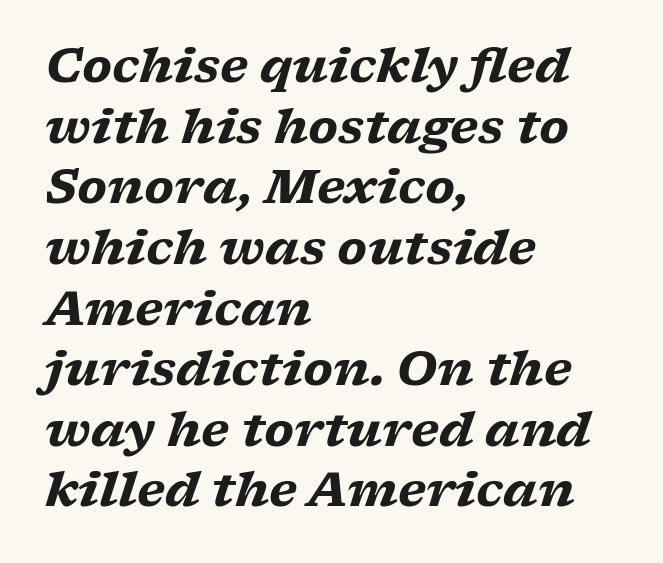
{"serif": "yes", "italic": "yes", "lean": "right", "slant_degrees": 17, "bold": "yes", "weight": "heavy", "width": "wide", "stroke_contrast": "low", "x_height": "medium", "monospaced": "no", "underline": "no", "align": "left", "line_spacing": "normal", "line_spacing_ratio": 1.29, "letter_spacing": "normal", "letter_spacing_em": 0.0, "glyph_px": 47}
